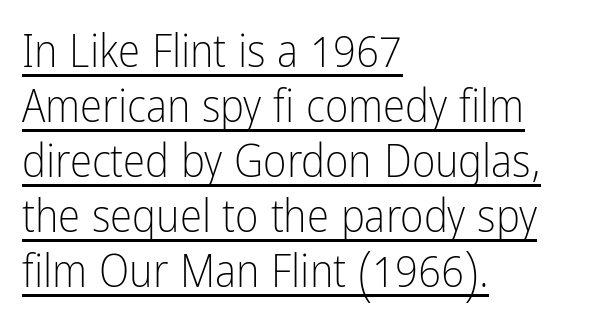
Q: Is the text bold? A: No.
Q: Is the text italic (slanted)? A: No, it is upright.
Q: Is the typeface a serif or a sans-serif typeface? A: Sans-serif.
Q: Is the text underlined? A: Yes.
Q: How is the paragraph aligned? A: Left-aligned.
Q: Is the spacing between letters normal or unusually wide? A: Normal.
Q: Width (condensed, normal, or wide)? A: Condensed.
Q: Stroke contrast? A: Low.
Q: x-height? A: Medium.
Q: Monospaced? A: No.
